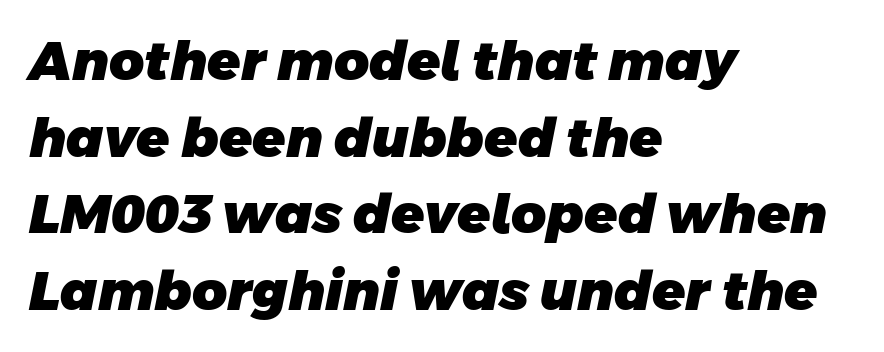
The rendering keeps characters at their native spacing. This rendering employs a face without finishing strokes, i.e., a sans-serif. Beneath every word, the page is bare. Character widths vary here, with narrow letters taking less room than wide ones. Reading down the column, the eye jumps a familiar distance to each next line. Summary of weight: heavy, a full bold.
